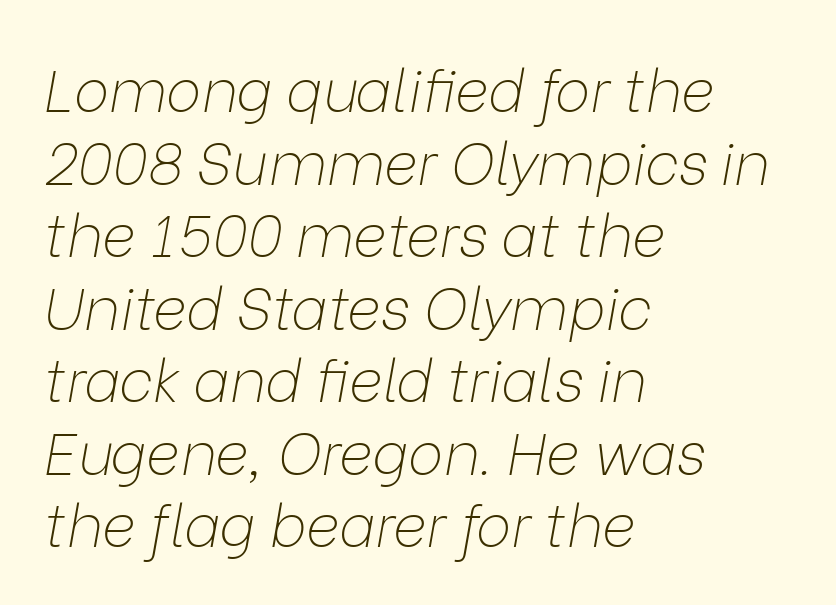
{"italic": "yes", "lean": "right", "slant_degrees": 9, "bold": "no", "weight": "thin", "width": "normal", "stroke_contrast": "low", "x_height": "medium", "monospaced": "no", "underline": "no", "align": "left", "line_spacing_ratio": 1.23, "letter_spacing": "normal", "letter_spacing_em": 0.0, "glyph_px": 59}
